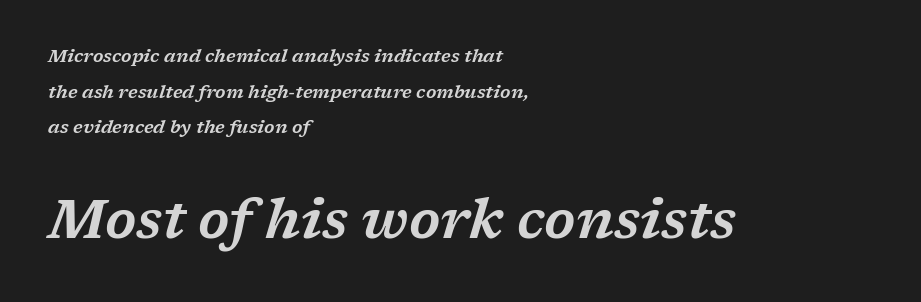
The letterforms sit shoulder to shoulder at normal distance. Small tapered or slab feet sit at the stroke ends, so this counts as serif. Nobody drew a line under any word here. Proportional: the letters do not fall into vertical columns.
